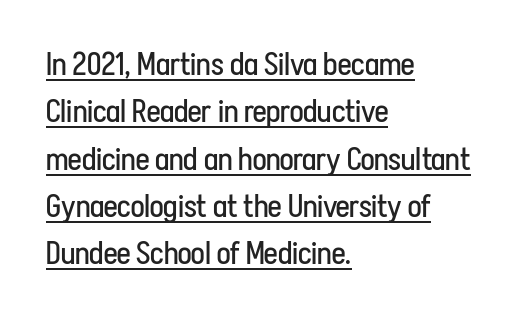
Serif or sans? Sans — the stroke terminals are bare. Glyph-to-glyph distance matches everyday printed text. Does the copy run flush right? No — it runs flush left. Beneath each row of characters lies a ruled line. The vertical gap from one line to the next is medium.
